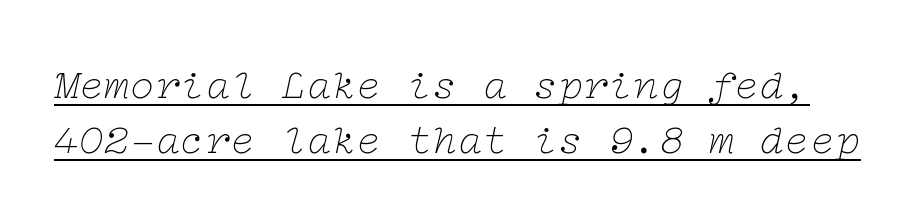
Italic? Definitely — the glyphs are oblique. Normally led — the rows are evenly, conventionally spaced. What stands out about the letter spacing? Nothing — it is the standard amount. Letters have the restrained weight of plain body copy at most. Quick note: underline on. The designer went with a serif here, giving each stem small feet.
